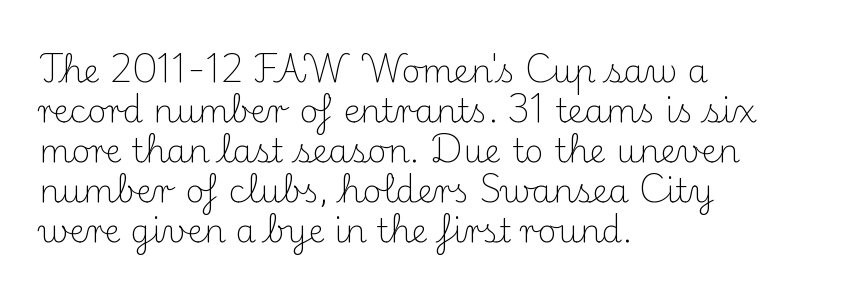
Q: Is the text bold? A: No.
Q: Is the text italic (slanted)? A: No, it is upright.
Q: Is the typeface a serif or a sans-serif typeface? A: Serif.
Q: Is the text underlined? A: No.
Q: How is the paragraph aligned? A: Left-aligned.
Q: Is the spacing between letters normal or unusually wide? A: Normal.
Q: Width (condensed, normal, or wide)? A: Normal.
Q: Stroke contrast? A: Medium.
Q: x-height? A: Small.
Q: Monospaced? A: No.
